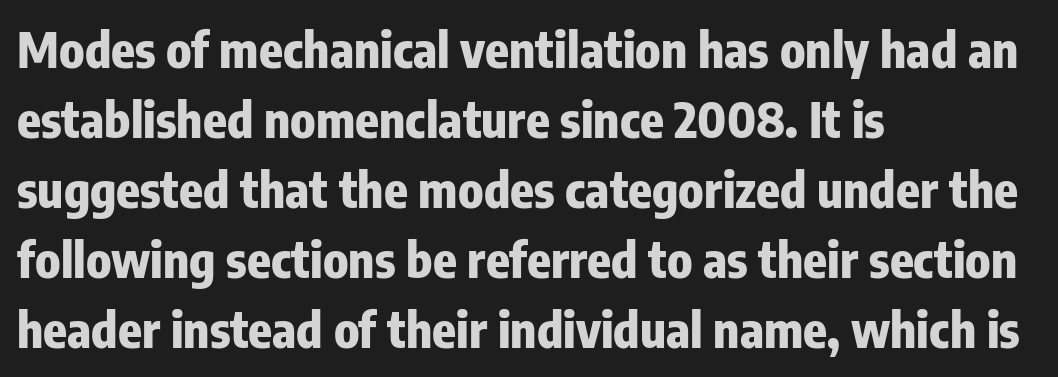
The image shows 49 px heavy, condensed sans-serif type, upright; set left-aligned, normal line spacing (1.43x), normal letter spacing, not underlined; low stroke contrast and a medium x-height.
